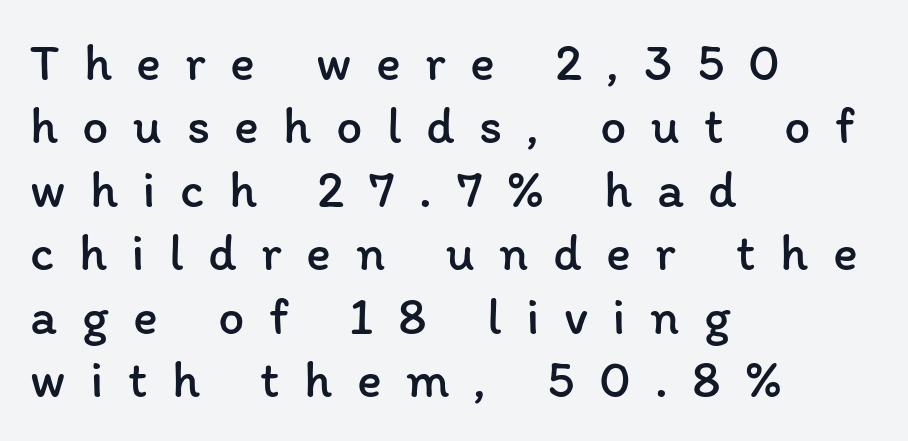
Unlike italic type, these characters show no tilt at all. This is not heavy type; no bold has been used. Spacing between characters has been opened up far beyond the box default. The compositor pushed each line to the left boundary. The foot of each line stays bare and open.
